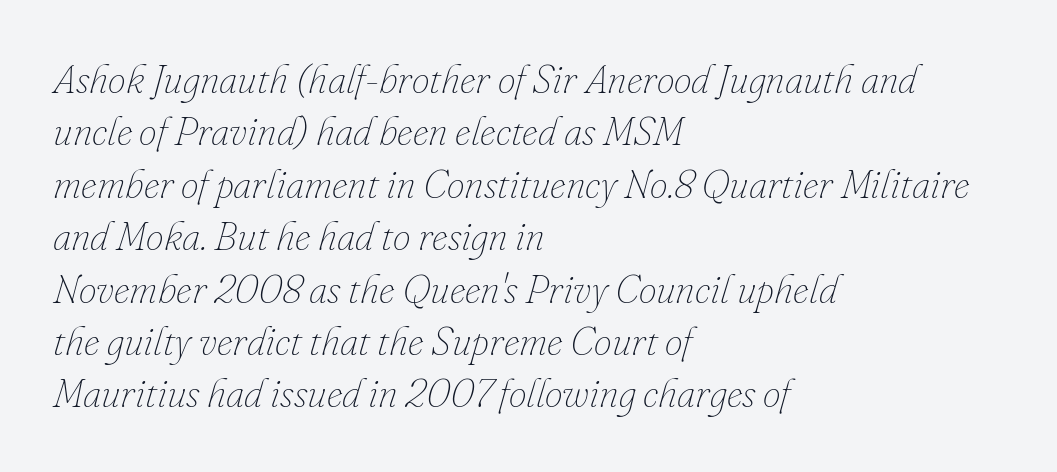
Q: Is the text bold? A: No.
Q: Is the text italic (slanted)? A: Yes, it leans right by about 16 degrees.
Q: Is the text underlined? A: No.
Q: How is the paragraph aligned? A: Left-aligned.
Q: Is the spacing between letters normal or unusually wide? A: Normal.
Q: Is the spacing between lines tight, normal or loose? A: Normal.
Q: Width (condensed, normal, or wide)? A: Normal.
Q: Stroke contrast? A: Low.
Q: x-height? A: Small.
Q: Monospaced? A: No.
